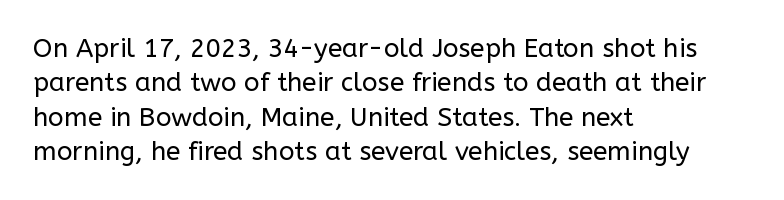
{"italic": "no", "bold": "no", "underline": "no", "align": "left", "line_spacing": "normal", "line_spacing_ratio": 1.32, "letter_spacing": "normal", "letter_spacing_em": 0.0, "glyph_px": 26}
